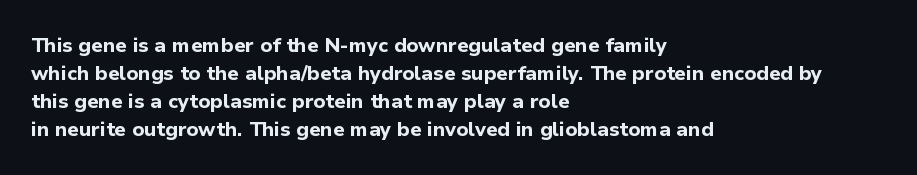
{"italic": "no", "bold": "yes", "underline": "no", "align": "left", "line_spacing": "normal", "line_spacing_ratio": 1.4, "letter_spacing": "normal", "letter_spacing_em": 0.0, "glyph_px": 20}
